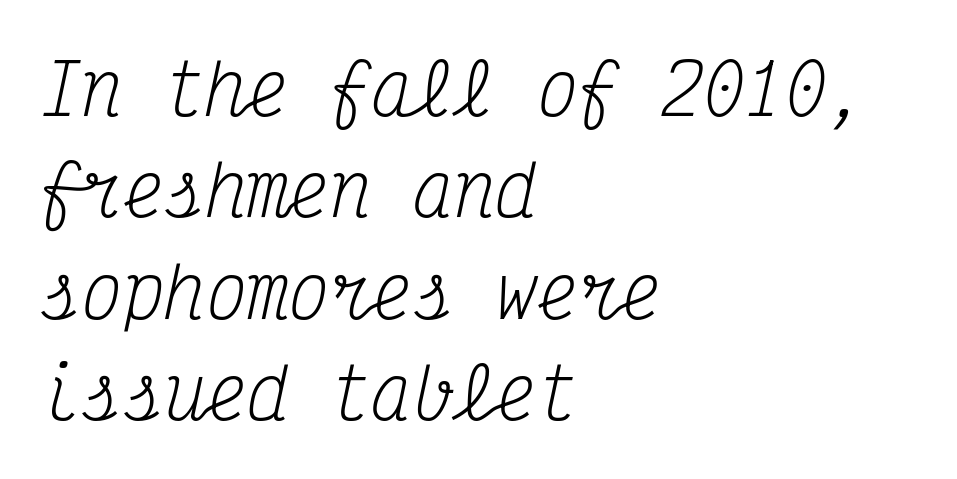
Q: Is the text bold? A: No.
Q: Is the text italic (slanted)? A: Yes, it leans right by about 12 degrees.
Q: Is the typeface a serif or a sans-serif typeface? A: Serif.
Q: Is the text underlined? A: No.
Q: How is the paragraph aligned? A: Left-aligned.
Q: Is the spacing between letters normal or unusually wide? A: Normal.
Q: Is the spacing between lines tight, normal or loose? A: Normal.
Q: Width (condensed, normal, or wide)? A: Condensed.
Q: Stroke contrast? A: Medium.
Q: x-height? A: Medium.
Q: Monospaced? A: Yes.
